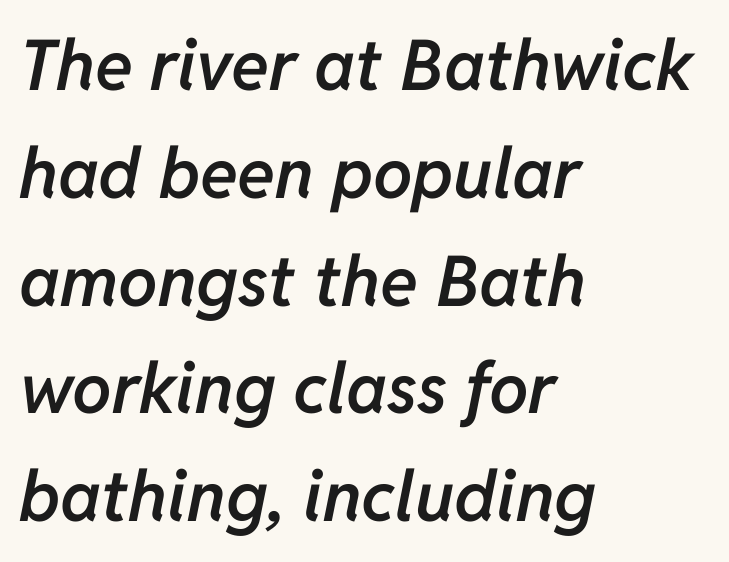
The image shows 70 px semibold type, italic (leaning right); set left-aligned, normal line spacing (1.54x), normal letter spacing, not underlined; low stroke contrast and a medium x-height.
